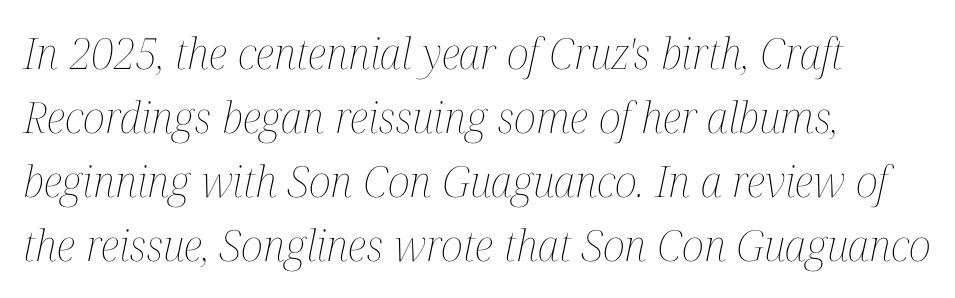
The image shows 43 px thin, condensed type, italic (leaning right); set left-aligned, normal line spacing (1.49x), normal letter spacing, not underlined; medium stroke contrast and a medium x-height.
